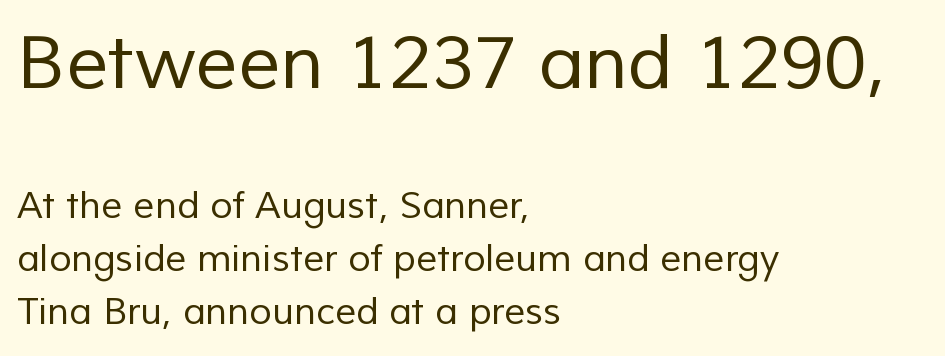
The image shows 74 px regular-weight sans-serif type; set left-aligned, normal line spacing (1.43x), normal letter spacing, not underlined; the first (top) block is 2.0x larger; low stroke contrast and a medium x-height.
